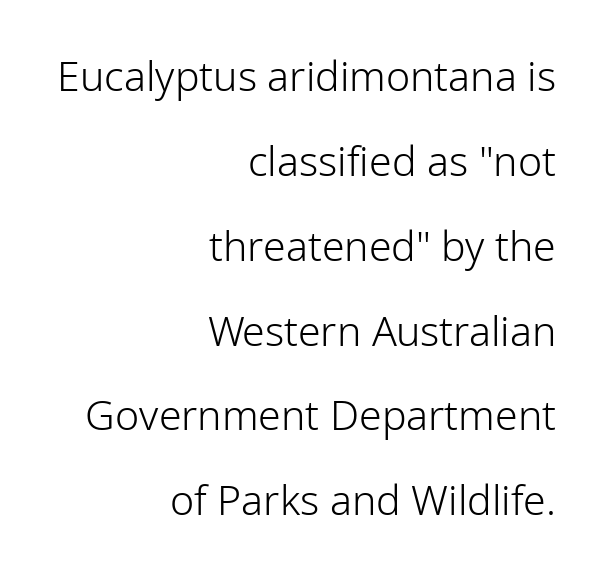
{"serif": "no", "italic": "no", "bold": "no", "weight": "light", "width": "normal", "stroke_contrast": "low", "x_height": "medium", "monospaced": "no", "underline": "no", "align": "right", "line_spacing": "loose", "line_spacing_ratio": 2.07, "letter_spacing": "normal", "letter_spacing_em": 0.0, "glyph_px": 41}
